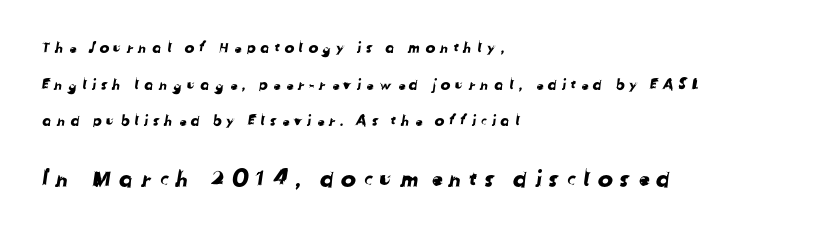
Q: Is the text underlined? A: No.
Q: How is the paragraph aligned? A: Left-aligned.
Q: Is the spacing between letters normal or unusually wide? A: Unusually wide.
Q: Is the spacing between lines tight, normal or loose? A: Loose.
Q: Which block of text is set in a larger size, the first (top) or the second (bottom)? A: The second (bottom) one.
